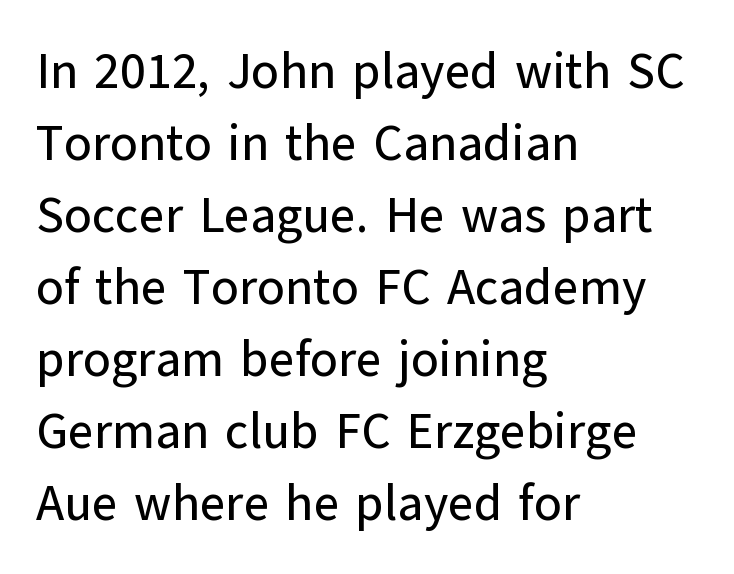
Q: Is the text italic (slanted)? A: No, it is upright.
Q: Is the typeface a serif or a sans-serif typeface? A: Sans-serif.
Q: Is the text underlined? A: No.
Q: How is the paragraph aligned? A: Left-aligned.
Q: Is the spacing between letters normal or unusually wide? A: Normal.
Q: Is the spacing between lines tight, normal or loose? A: Normal.
Q: Width (condensed, normal, or wide)? A: Normal.
Q: Stroke contrast? A: Low.
Q: x-height? A: Medium.
Q: Monospaced? A: No.
